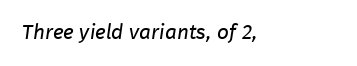
Q: Is the text bold? A: No.
Q: Is the text underlined? A: No.
Q: Is the spacing between letters normal or unusually wide? A: Normal.
